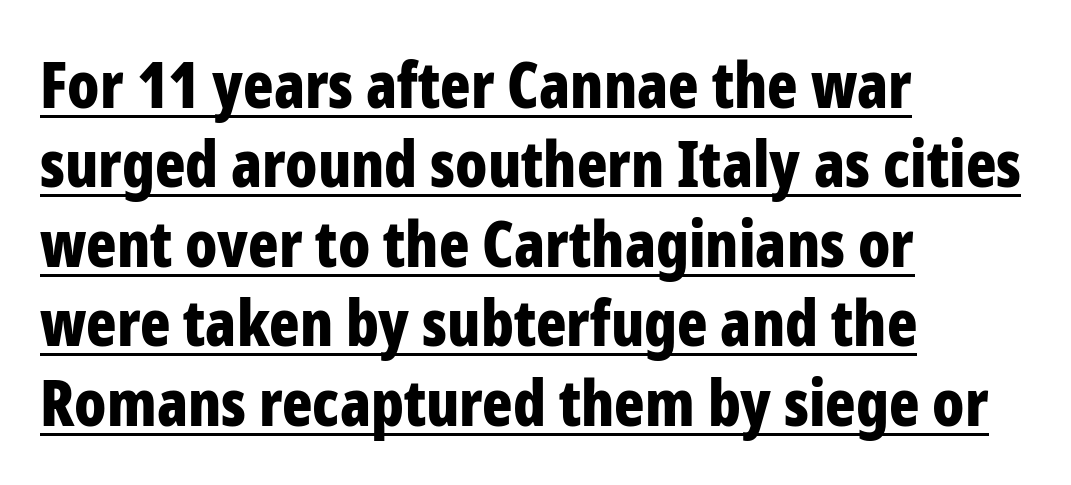
A rule runs beneath these lines of type. I'd describe the lettering as bold — thick and assertive. The setting favours the left margin, as ordinary paragraphs usually do. Each letter keeps its own natural width here, so spacing adapts to shape. The letters stand straight up with perfectly vertical stems. Serif or sans? Sans — the stroke terminals are bare.
